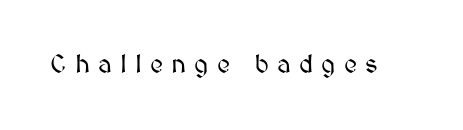
Q: Is the text italic (slanted)? A: No, it is upright.
Q: Is the text underlined? A: No.
Q: Is the spacing between letters normal or unusually wide? A: Unusually wide.
